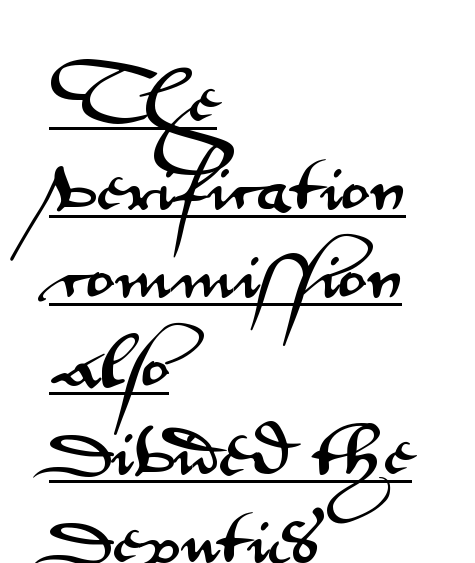
The image shows 60 px wide sans-serif type; set left-aligned, normal line spacing (1.47x), normal letter spacing, underlined; medium stroke contrast and a small x-height.
